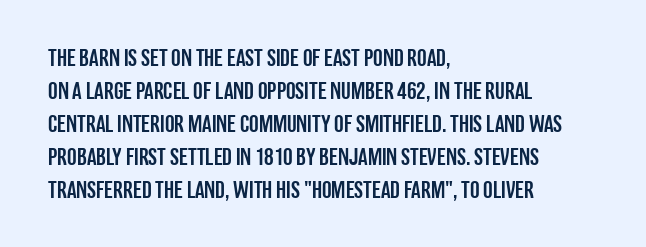
The image shows 24 px text type, upright; set left-aligned, normal line spacing (1.37x), normal letter spacing, not underlined.
